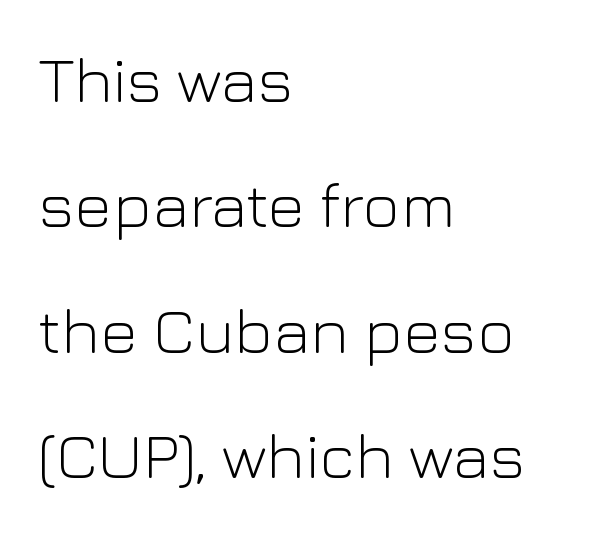
{"serif": "no", "italic": "no", "bold": "no", "weight": "light", "width": "normal", "stroke_contrast": "low", "x_height": "medium", "monospaced": "no", "underline": "no", "align": "left", "line_spacing": "loose", "line_spacing_ratio": 1.93, "letter_spacing": "normal", "letter_spacing_em": 0.0, "glyph_px": 65}
